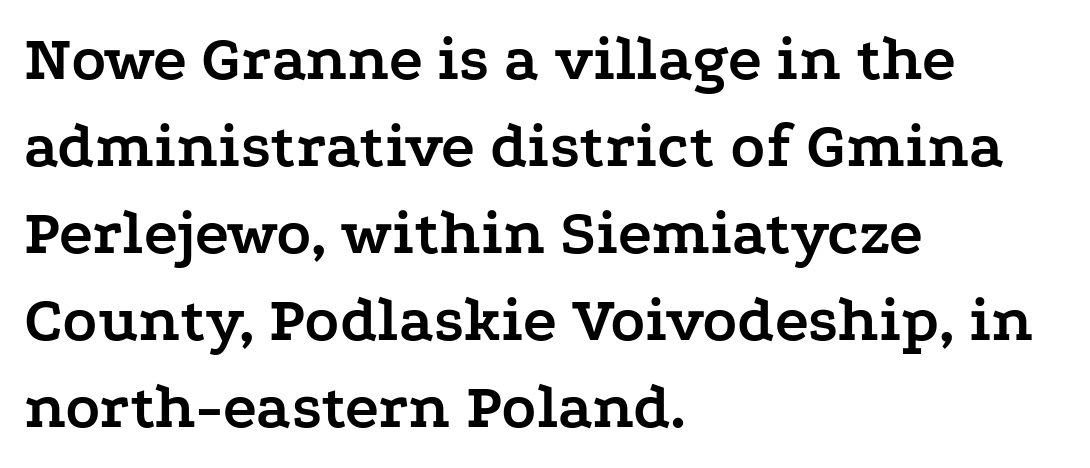
A serif font was chosen for this passage. Visually the block forms a straight wall on the left and a jagged coastline on the right. Unmarked baselines from the first word to the last. The horizontal fit of the characters is conventional and even. Notice how descenders clear the ascenders below comfortably — that's standard leading. Weight: bold.
